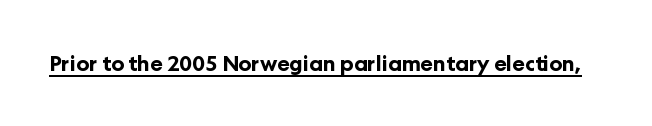
The image shows 21 px bold type, upright; set normal letter spacing, underlined.
